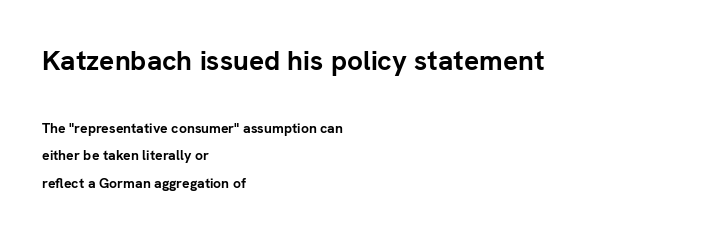
{"serif": "no", "italic": "no", "bold": "yes", "weight": "semibold", "width": "normal", "stroke_contrast": "low", "x_height": "medium", "monospaced": "no", "underline": "no", "align": "left", "line_spacing": "loose", "line_spacing_ratio": 1.95, "letter_spacing": "normal", "letter_spacing_em": 0.0, "larger_block": "first", "size_ratio": 2.0, "glyph_px": 28}
